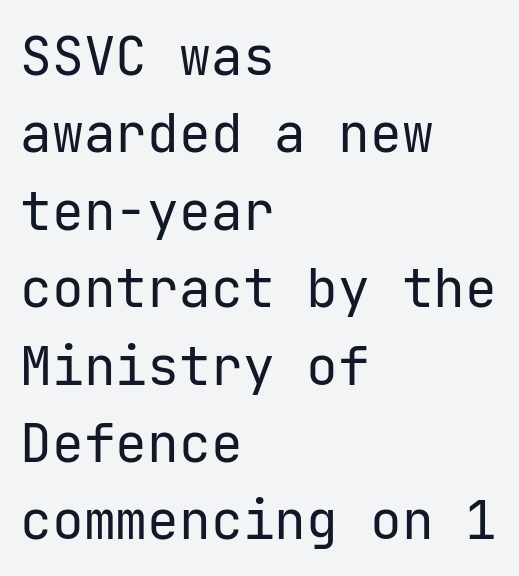
The image shows 53 px regular-weight sans-serif type, upright; set left-aligned, normal line spacing (1.46x), normal letter spacing, not underlined; low stroke contrast and a medium x-height.
